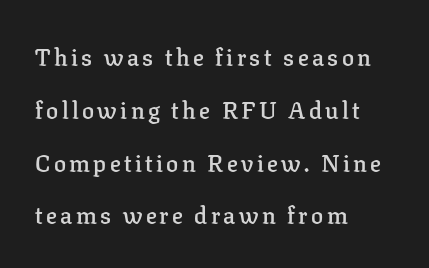
This sample uses an upright cut, with every glyph sitting square on the baseline. Notice the strokes are somewhat thickened but not fully heavy: this is a semibold. The leading is generous, giving the passage an open texture. Short and long lines alike share a common starting point at left.
